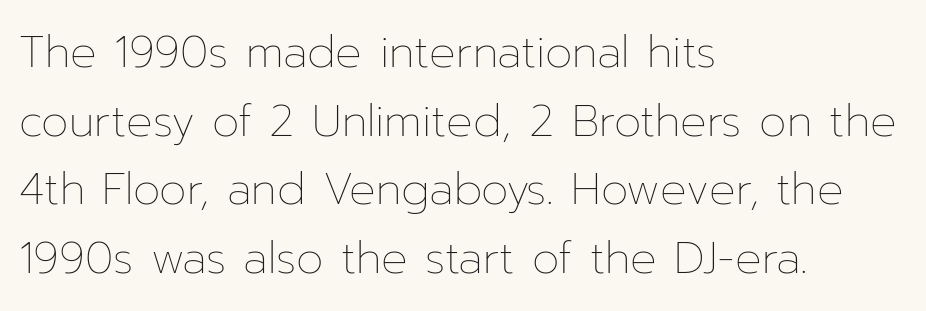
The image shows 44 px thin type, upright; set left-aligned, normal line spacing (1.56x), normal letter spacing, not underlined; low stroke contrast and a medium x-height.
